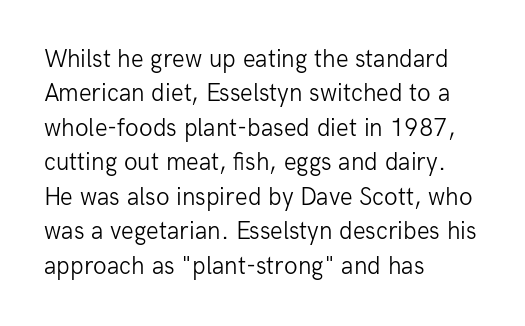
The image shows 25 px text type, upright; set left-aligned, normal line spacing (1.38x), normal letter spacing, not underlined.
